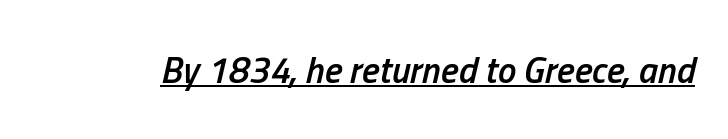
The image shows 37 px semibold, condensed type, italic (leaning right); set normal letter spacing, underlined; low stroke contrast and a medium x-height.
